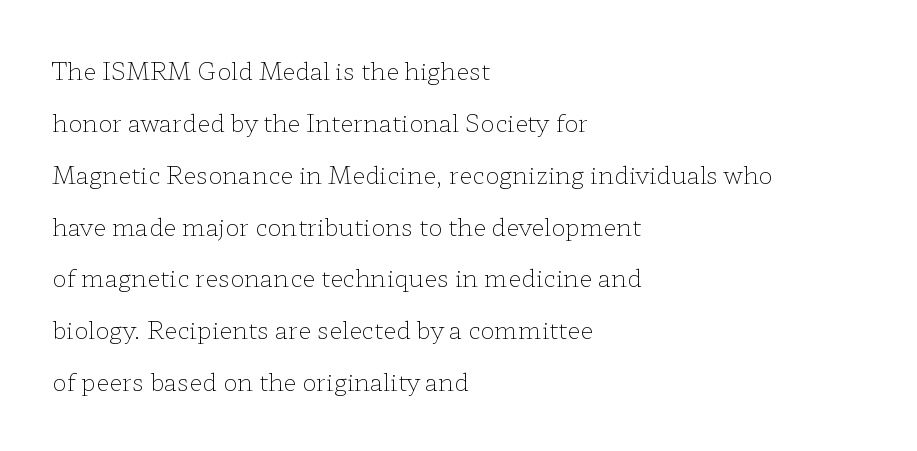
{"italic": "no", "bold": "no", "underline": "no", "align": "left", "line_spacing": "loose", "line_spacing_ratio": 2.16, "letter_spacing": "normal", "letter_spacing_em": 0.0, "glyph_px": 24}
